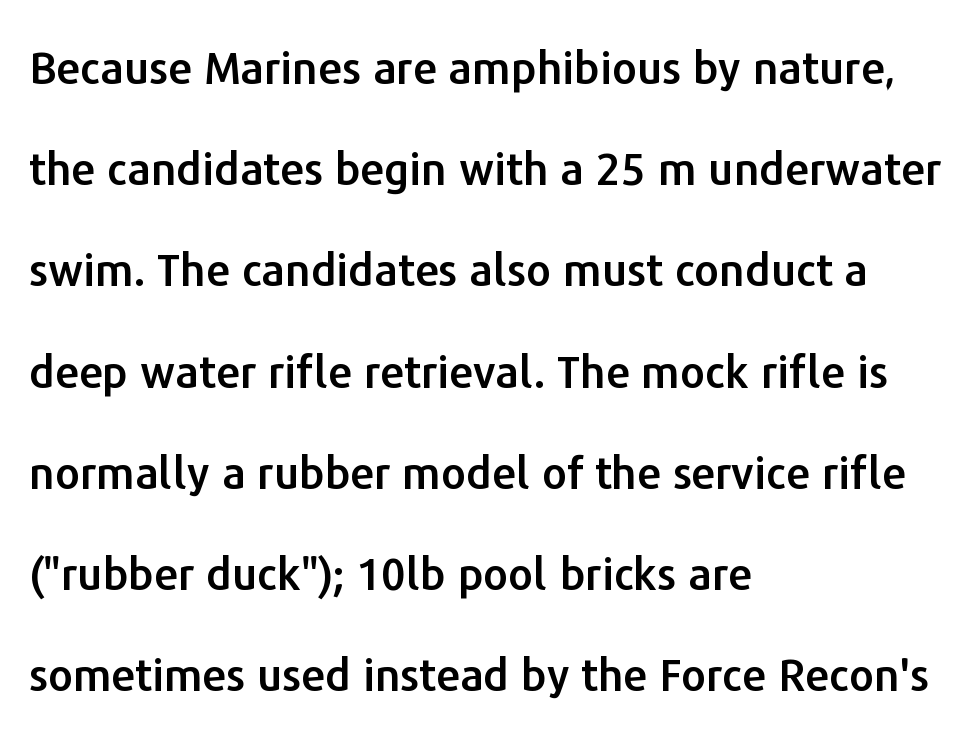
Posture: upright roman. Varying glyph widths throughout — classic text-font behaviour. This rendering uses left alignment, leaving the right contour irregular. The space beneath each line is pristine and unruled. Is the letter spacing exaggerated? No — it looks like the ordinary default. Letterform terminals end flat and unadorned throughout the passage.
